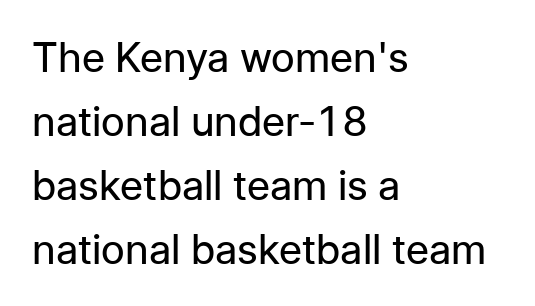
Q: Is the text bold? A: No.
Q: Is the text italic (slanted)? A: No, it is upright.
Q: Is the typeface a serif or a sans-serif typeface? A: Sans-serif.
Q: Is the text underlined? A: No.
Q: How is the paragraph aligned? A: Left-aligned.
Q: Is the spacing between letters normal or unusually wide? A: Normal.
Q: Is the spacing between lines tight, normal or loose? A: Normal.
Q: Width (condensed, normal, or wide)? A: Normal.
Q: Stroke contrast? A: Low.
Q: x-height? A: Medium.
Q: Monospaced? A: No.
